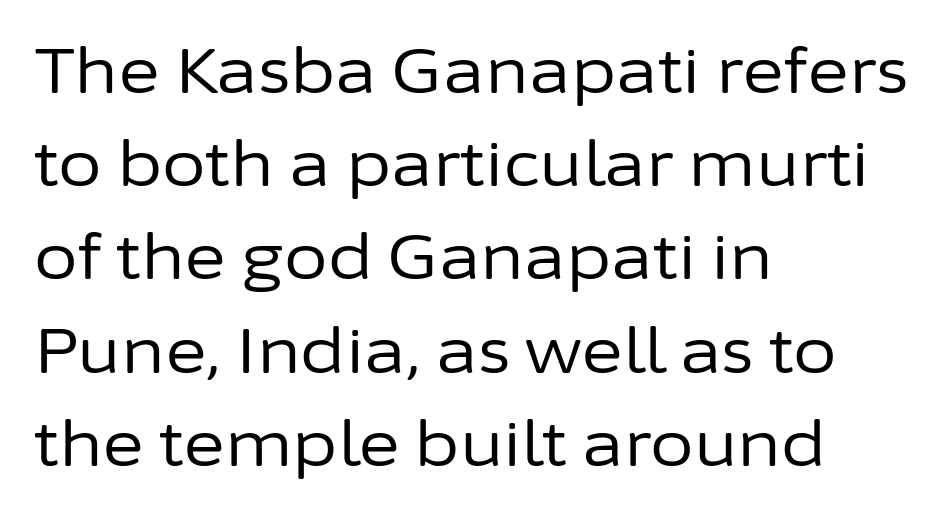
The image shows 63 px regular-weight sans-serif type, upright; set left-aligned, normal line spacing (1.48x), normal letter spacing, not underlined; low stroke contrast and a medium x-height.
